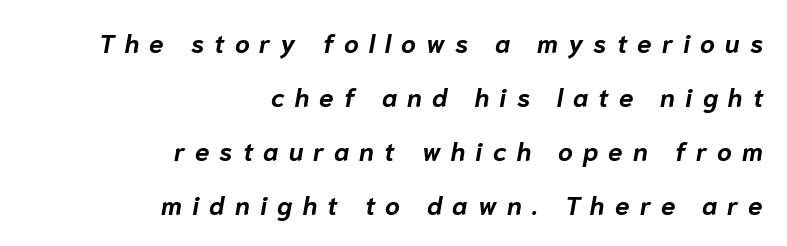
The rendering uses a bold face; every stroke is thick and dark. Clear beneath every line of the passage. Does the copy run flush right? Yes — the right margin is perfectly even. The whole block is typeset with a tilt. A typesetter would call this leading open, well beyond the default. The type is letterspaced generously, with wide tracking.
